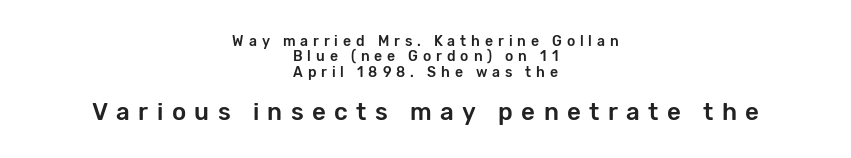
Q: Is the text italic (slanted)? A: No, it is upright.
Q: Is the text underlined? A: No.
Q: How is the paragraph aligned? A: Centered.
Q: Is the spacing between letters normal or unusually wide? A: Unusually wide.
Q: Is the spacing between lines tight, normal or loose? A: Tight.
Q: Which block of text is set in a larger size, the first (top) or the second (bottom)? A: The second (bottom) one.
